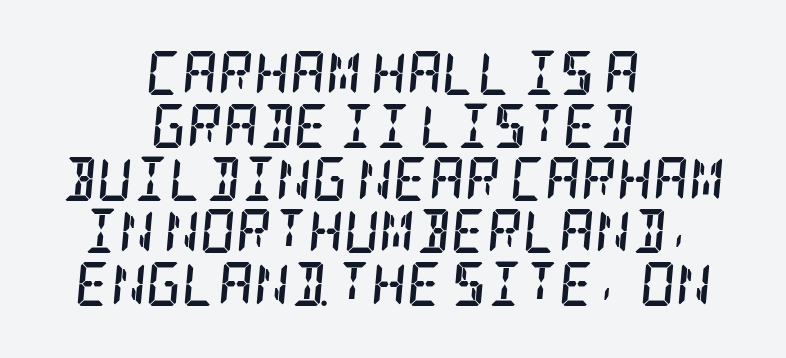
The image shows 44 px semibold, condensed serif type, italic (leaning right); set centered, line spacing 1.2x, normal letter spacing, not underlined; low stroke contrast and a large x-height.
